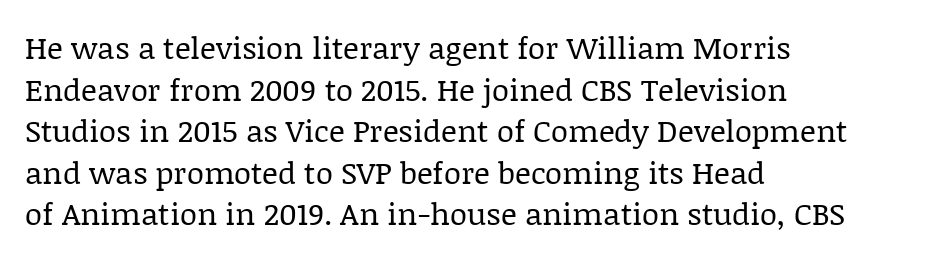
{"serif": "yes", "italic": "no", "bold": "no", "weight": "regular", "width": "normal", "stroke_contrast": "low", "x_height": "large", "monospaced": "no", "underline": "no", "align": "left", "line_spacing": "normal", "line_spacing_ratio": 1.34, "letter_spacing": "normal", "letter_spacing_em": 0.0, "glyph_px": 31}
